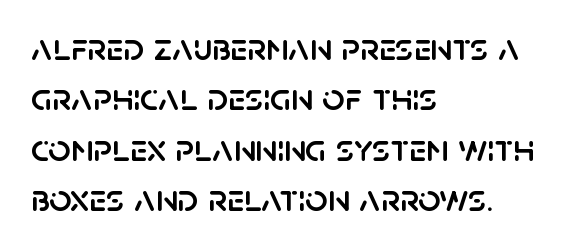
This rendering uses left alignment, leaving the right contour irregular. Vertically, the passage feels balanced, rows spaced as you'd expect. Tracking here is standard; glyphs follow each other at the usual distance. The glyphs in this specimen are sans serif. Notice how the stems are strictly vertical — no italics here. The area under the type is left untouched.
